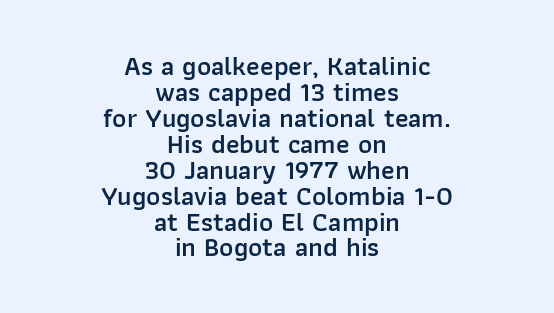
Q: Is the text bold? A: Semi-bold.
Q: Is the text italic (slanted)? A: No, it is upright.
Q: Is the text underlined? A: No.
Q: How is the paragraph aligned? A: Centered.
Q: Is the spacing between letters normal or unusually wide? A: Normal.
Q: Is the spacing between lines tight, normal or loose? A: Tight.
